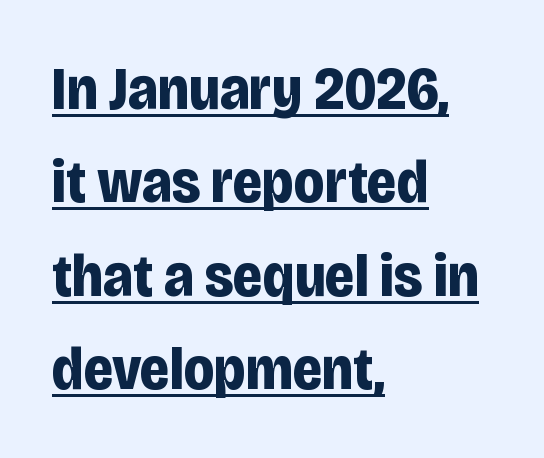
The image shows 61 px bold, condensed sans-serif type, upright; set left-aligned, normal line spacing (1.53x), normal letter spacing, underlined; low stroke contrast and a large x-height.
